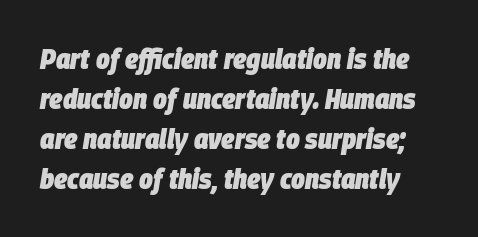
Q: Is the text bold? A: Yes.
Q: Is the text italic (slanted)? A: Yes, it leans right by about 9 degrees.
Q: Is the text underlined? A: No.
Q: Is the spacing between letters normal or unusually wide? A: Normal.
Q: Is the spacing between lines tight, normal or loose? A: Normal.
Q: Width (condensed, normal, or wide)? A: Condensed.
Q: Stroke contrast? A: Low.
Q: x-height? A: Large.
Q: Monospaced? A: No.
